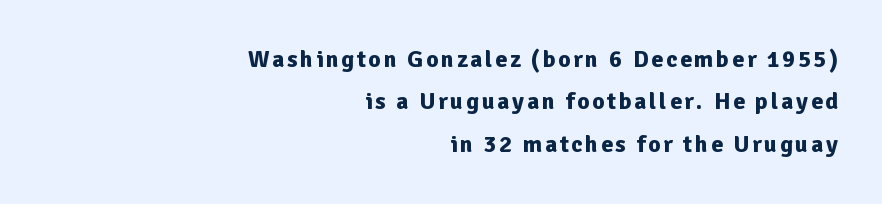
The image shows 24 px bold type, upright; set right-aligned, line spacing 1.77x, not underlined.
